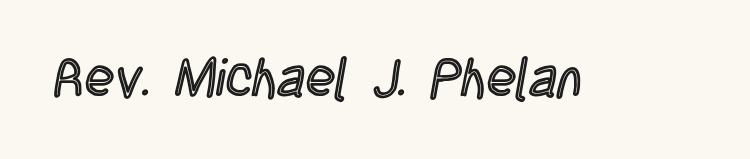
Q: Is the text italic (slanted)? A: Yes.
Q: Is the text underlined? A: No.
Q: Is the spacing between letters normal or unusually wide? A: Normal.
Q: Width (condensed, normal, or wide)? A: Condensed.
Q: x-height? A: Large.
Q: Monospaced? A: No.
